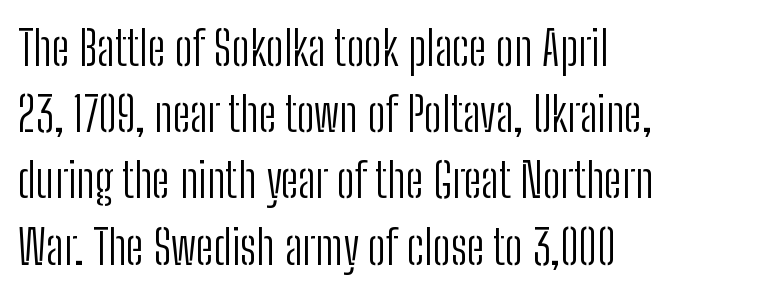
Each letter's strokes conclude bluntly, with no projecting serifs. This reads as an unemphasized weight, regular at the heaviest. Spacing verdict: proportional, widths tailored to each character. Notice how the passage keeps a crisp vertical edge on the left only. Plain, unruled lines of type.
